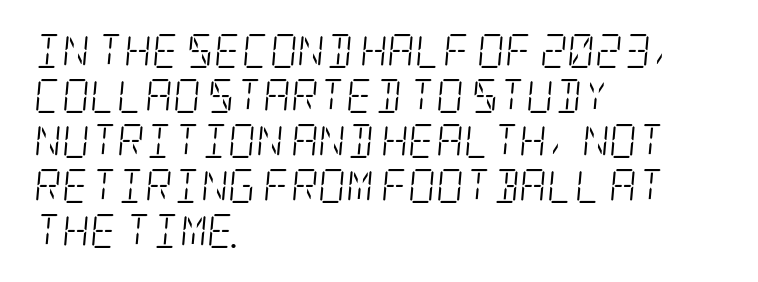
The image shows 34 px light, condensed serif type, italic (leaning right); set left-aligned, normal line spacing (1.32x), normal letter spacing, not underlined; low stroke contrast and a large x-height.
